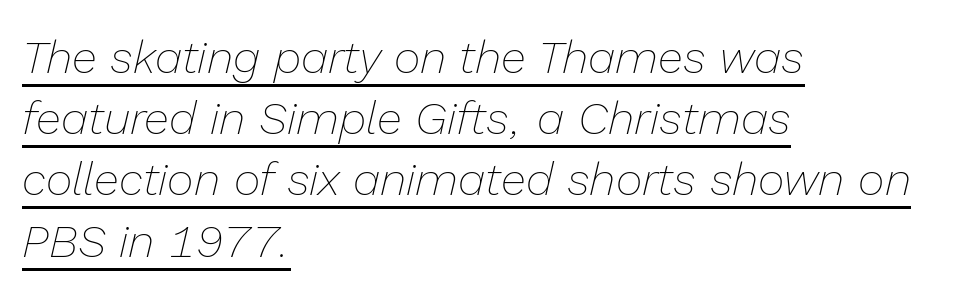
Q: Is the text bold? A: No.
Q: Is the text italic (slanted)? A: Yes, it leans right by about 13 degrees.
Q: Is the text underlined? A: Yes.
Q: How is the paragraph aligned? A: Left-aligned.
Q: Is the spacing between letters normal or unusually wide? A: Normal.
Q: Is the spacing between lines tight, normal or loose? A: Normal.
Q: Width (condensed, normal, or wide)? A: Normal.
Q: Stroke contrast? A: Low.
Q: x-height? A: Medium.
Q: Monospaced? A: No.
